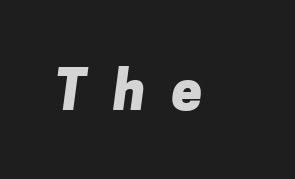
Each letter keeps its own natural width here, so spacing adapts to shape. Characters follow at a spacing far wider than the type designer built in. The passage shown is emphatically bold. The designer went with a sans here, leaving each stem footless.
